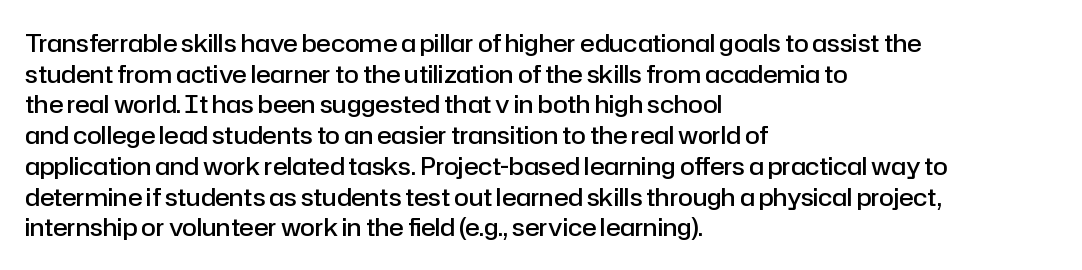
{"italic": "no", "bold": "semi", "underline": "no", "align": "left", "line_spacing": "normal", "line_spacing_ratio": 1.28, "letter_spacing": "normal", "letter_spacing_em": 0.0, "glyph_px": 24}
